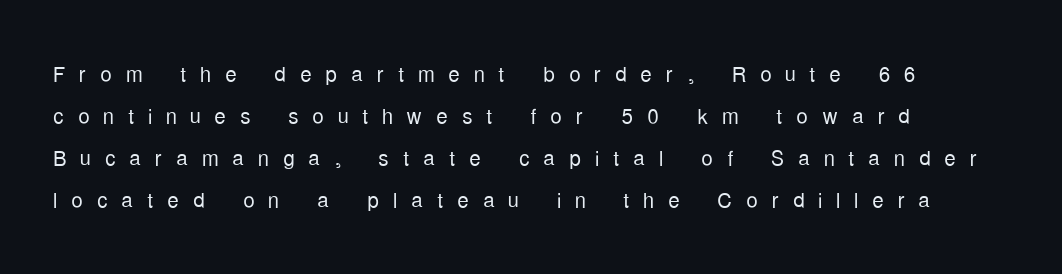
Q: Is the text bold? A: No.
Q: Is the text italic (slanted)? A: No, it is upright.
Q: Is the typeface a serif or a sans-serif typeface? A: Sans-serif.
Q: Is the text underlined? A: No.
Q: How is the paragraph aligned? A: Left-aligned.
Q: Is the spacing between letters normal or unusually wide? A: Unusually wide.
Q: Is the spacing between lines tight, normal or loose? A: Normal.
Q: Width (condensed, normal, or wide)? A: Condensed.
Q: Stroke contrast? A: Low.
Q: x-height? A: Medium.
Q: Monospaced? A: No.
